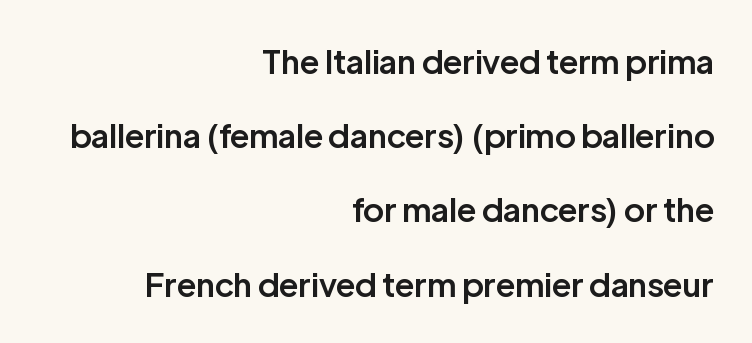
Layout note: lines flush right. The face used here is proportionally spaced, like ordinary book or web type. The foot of each line stays bare and open. Between one letter and the next there's only the usual sliver of space. Rendered with straight, roman letterforms.
